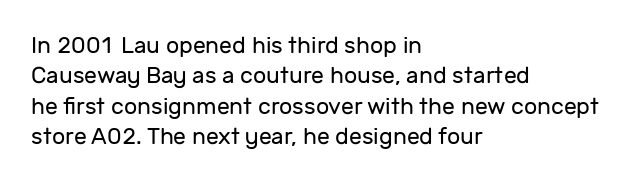
The space directly below the letters is spotless. Caption: standard tracking, unaltered. Vertically, the passage feels balanced, rows spaced as you'd expect. Does the lettering tilt? It doesn't — this is upright.
